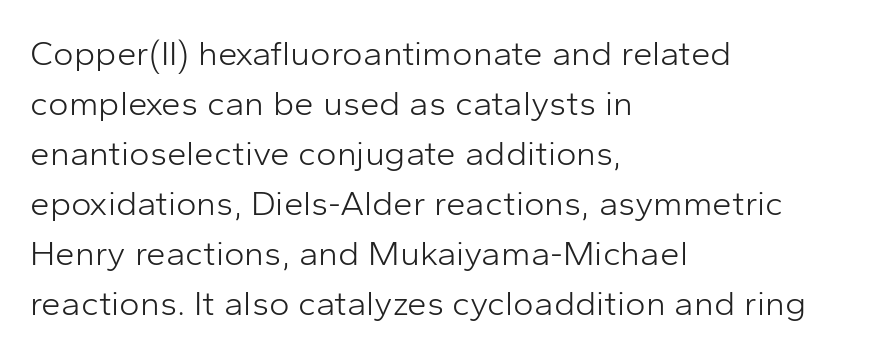
Q: Is the text bold? A: No.
Q: Is the text italic (slanted)? A: No, it is upright.
Q: Is the typeface a serif or a sans-serif typeface? A: Sans-serif.
Q: Is the text underlined? A: No.
Q: How is the paragraph aligned? A: Left-aligned.
Q: Is the spacing between letters normal or unusually wide? A: Normal.
Q: Is the spacing between lines tight, normal or loose? A: Normal.
Q: Width (condensed, normal, or wide)? A: Normal.
Q: Stroke contrast? A: Low.
Q: x-height? A: Medium.
Q: Monospaced? A: No.
